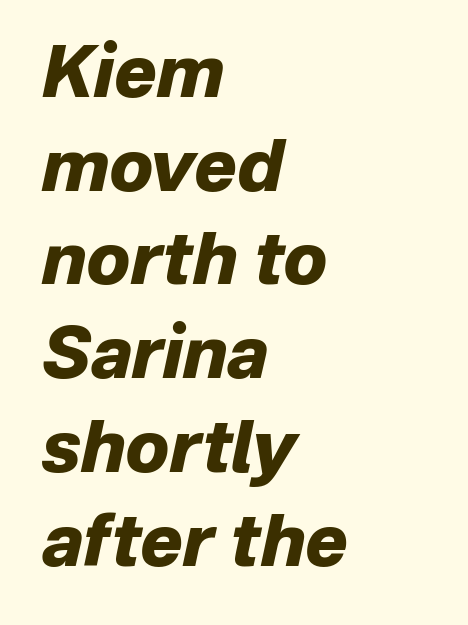
{"italic": "yes", "lean": "right", "slant_degrees": 12, "bold": "yes", "weight": "heavy", "width": "normal", "stroke_contrast": "low", "x_height": "medium", "monospaced": "no", "underline": "no", "align": "left", "line_spacing": "normal", "line_spacing_ratio": 1.32, "letter_spacing": "normal", "letter_spacing_em": 0.0, "glyph_px": 71}
